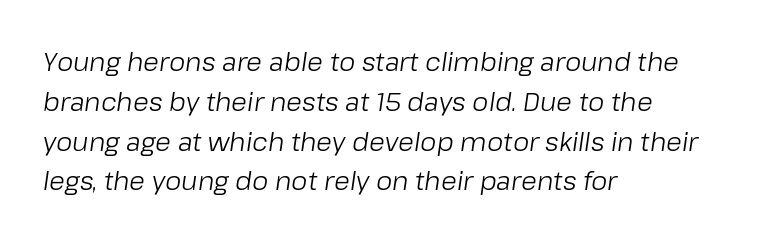
Q: Is the text bold? A: No.
Q: Is the text italic (slanted)? A: Yes, it leans right by about 8 degrees.
Q: Is the text underlined? A: No.
Q: How is the paragraph aligned? A: Left-aligned.
Q: Is the spacing between letters normal or unusually wide? A: Normal.
Q: Is the spacing between lines tight, normal or loose? A: Normal.
